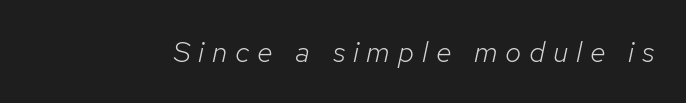
The image shows 29 px light type, italic (leaning right); set unusually wide letter spacing (+0.27 em), not underlined; low stroke contrast and a medium x-height.
